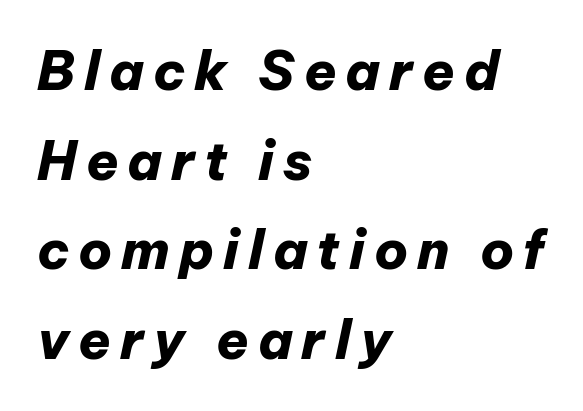
Q: Is the text bold? A: Yes.
Q: Is the text italic (slanted)? A: Yes, it leans right by about 12 degrees.
Q: Is the text underlined? A: No.
Q: How is the paragraph aligned? A: Left-aligned.
Q: Is the spacing between lines tight, normal or loose? A: Normal.
Q: Width (condensed, normal, or wide)? A: Normal.
Q: Stroke contrast? A: Low.
Q: x-height? A: Medium.
Q: Monospaced? A: No.
